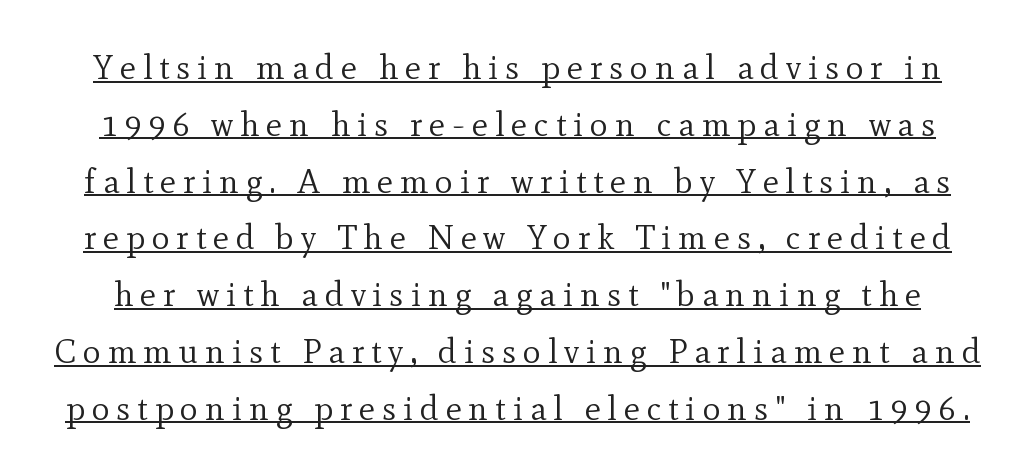
Students, observe the line beneath the letters — that is underlining. Spacing verdict: proportional, widths tailored to each character. A typesetter would mark this as roman, not italic. Baseline-to-baseline distance is the conventional proportion of letter height.
